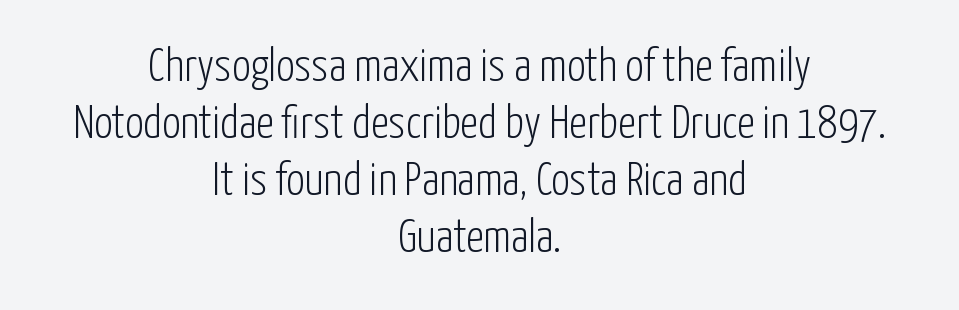
{"serif": "no", "italic": "no", "bold": "no", "weight": "light", "width": "condensed", "stroke_contrast": "low", "x_height": "medium", "monospaced": "no", "underline": "no", "align": "center", "line_spacing_ratio": 1.24, "letter_spacing": "normal", "letter_spacing_em": 0.0, "glyph_px": 46}
